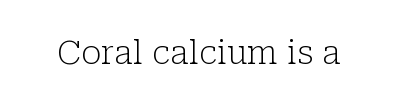
{"serif": "yes", "italic": "no", "bold": "no", "weight": "light", "width": "normal", "stroke_contrast": "low", "x_height": "medium", "monospaced": "no", "underline": "no", "letter_spacing": "normal", "letter_spacing_em": 0.0, "glyph_px": 33}
